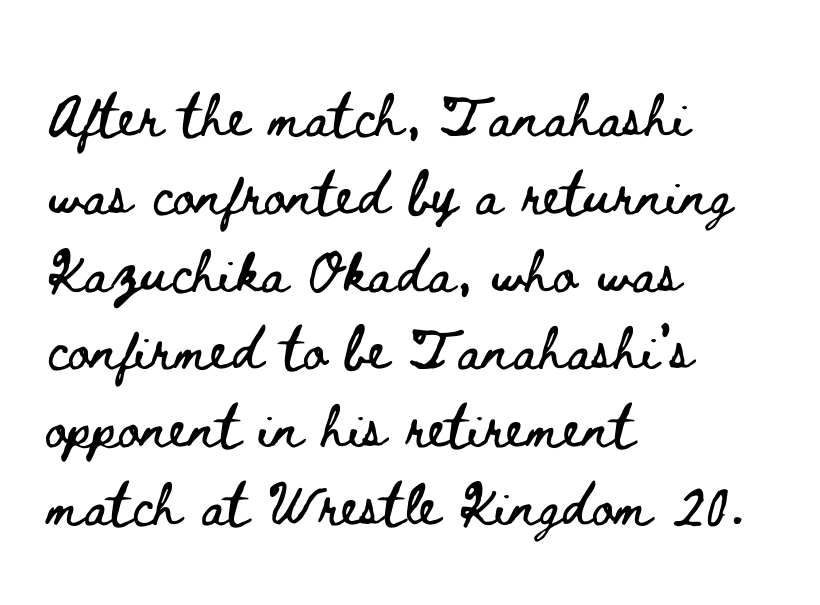
The image shows 54 px wide type; set left-aligned, normal line spacing (1.44x), normal letter spacing, not underlined; low stroke contrast and a small x-height.
